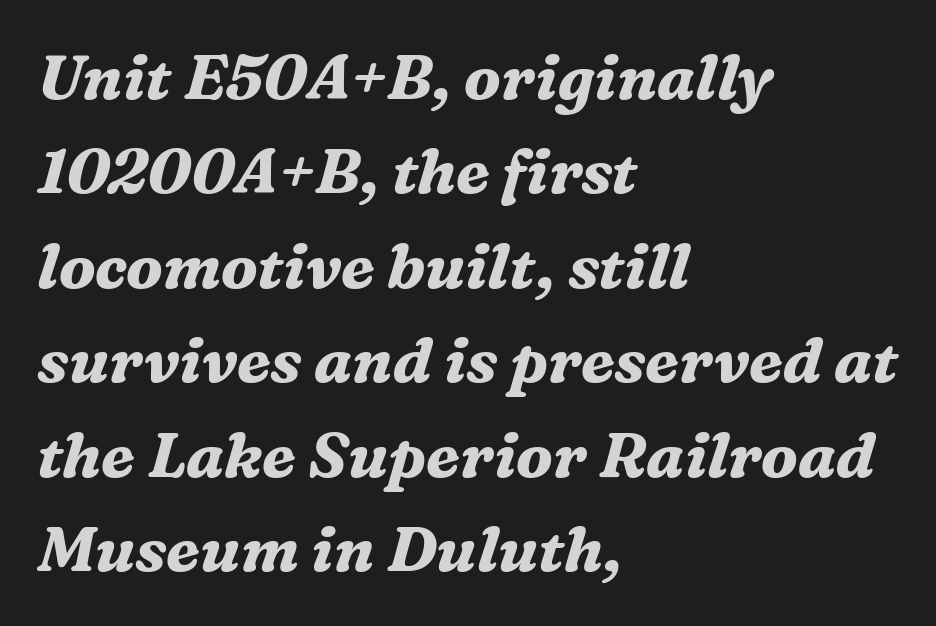
{"serif": "yes", "italic": "yes", "lean": "right", "slant_degrees": 16, "bold": "yes", "weight": "bold", "width": "normal", "stroke_contrast": "medium", "x_height": "medium", "monospaced": "no", "underline": "no", "align": "left", "line_spacing": "normal", "line_spacing_ratio": 1.5, "letter_spacing": "normal", "letter_spacing_em": 0.0, "glyph_px": 63}
